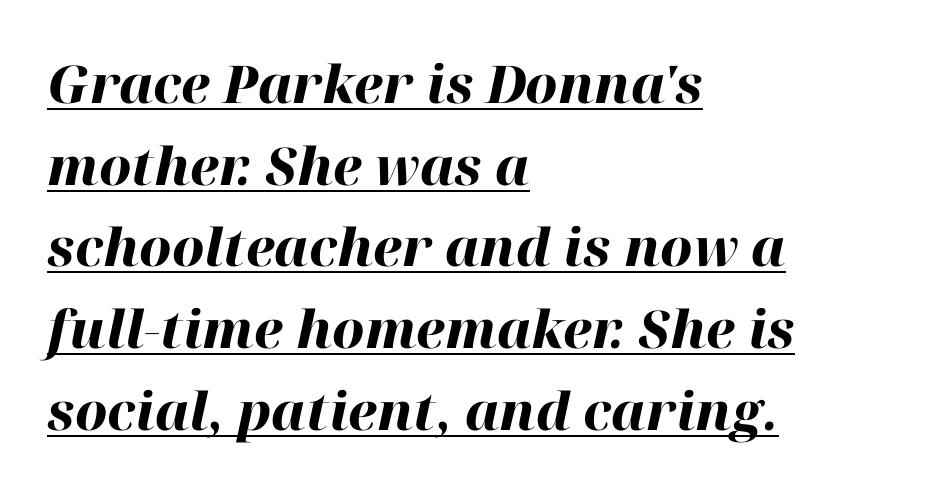
Does the leading feel generous? No, just average. The glyphs are accompanied by a horizontal stroke just below them. Slant detected: the letters are inclined. Plenty of ink on the page — the face is bold.
